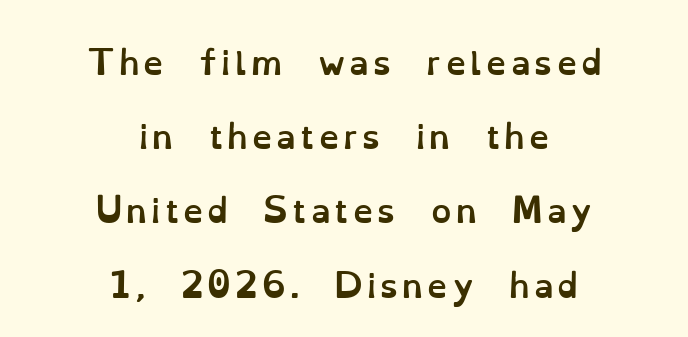
The image shows 32 px semibold type, upright; set centered, loose line spacing (2.32x), not underlined; low stroke contrast and a small x-height.
